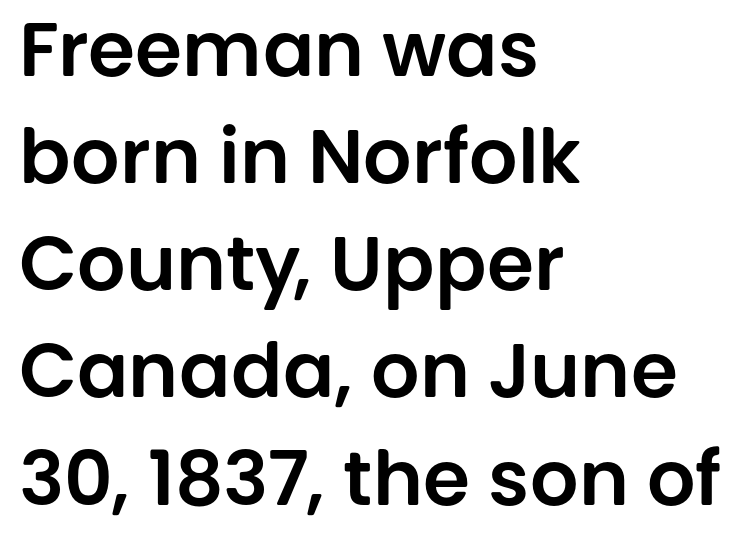
The image shows 76 px sans-serif type, upright; set left-aligned, normal line spacing (1.41x), normal letter spacing, not underlined; low stroke contrast and a large x-height.
